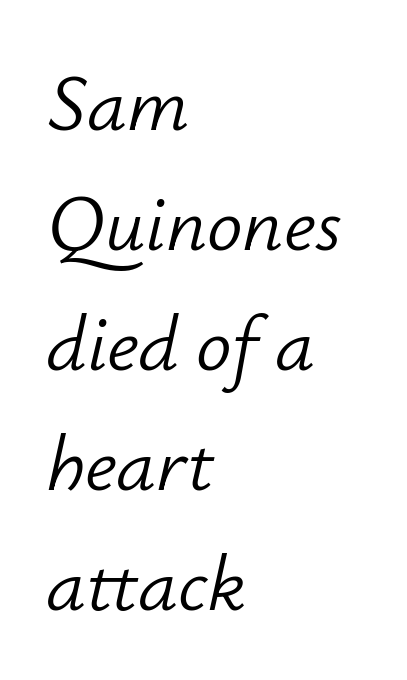
When letters slant like this, we call the style italic. No word sits above an underline. Each word holds together tightly as a unit, with standard inter-letter gaps. Think of a printed novel: that variable character pitch is what you see here. Reading down the block, your eye returns to a fixed left position each line. The vertical gap from one line to the next is medium.
